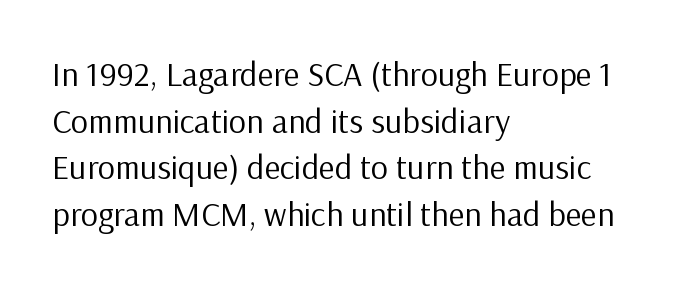
Q: Is the text bold? A: No.
Q: Is the text italic (slanted)? A: No, it is upright.
Q: Is the typeface a serif or a sans-serif typeface? A: Sans-serif.
Q: Is the text underlined? A: No.
Q: How is the paragraph aligned? A: Left-aligned.
Q: Is the spacing between letters normal or unusually wide? A: Normal.
Q: Is the spacing between lines tight, normal or loose? A: Normal.
Q: Width (condensed, normal, or wide)? A: Normal.
Q: Stroke contrast? A: Low.
Q: x-height? A: Medium.
Q: Monospaced? A: No.
